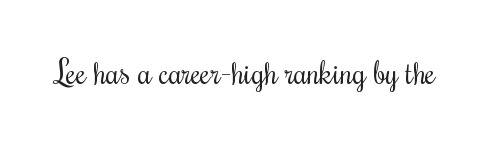
Honestly, there is no underline to notice here at all. Do the characters align in a grid? No, the font is proportional. Weight class: somewhere from thin through regular. Does extra space separate the letters? No, they use regular spacing.
